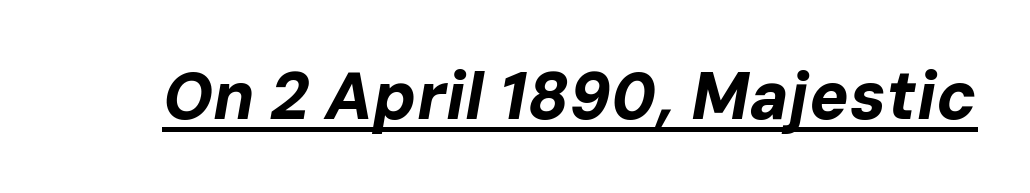
The image shows 66 px bold type, italic (leaning right); set normal letter spacing, underlined; low stroke contrast and a medium x-height.
